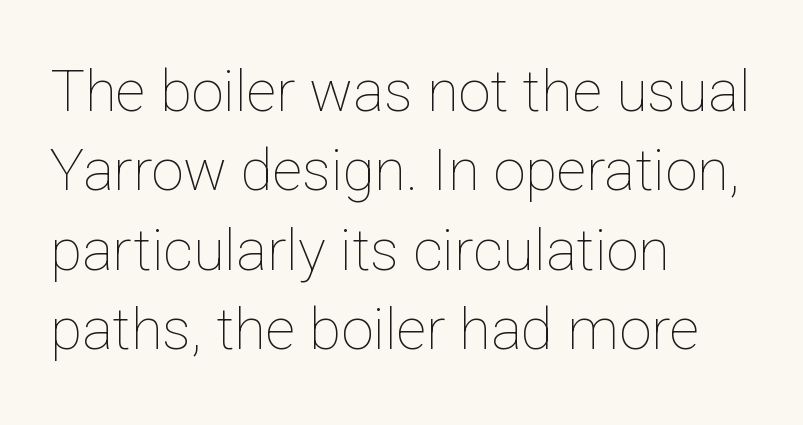
The image shows 58 px thin type, upright; set left-aligned, normal line spacing (1.37x), normal letter spacing, not underlined; low stroke contrast and a medium x-height.
